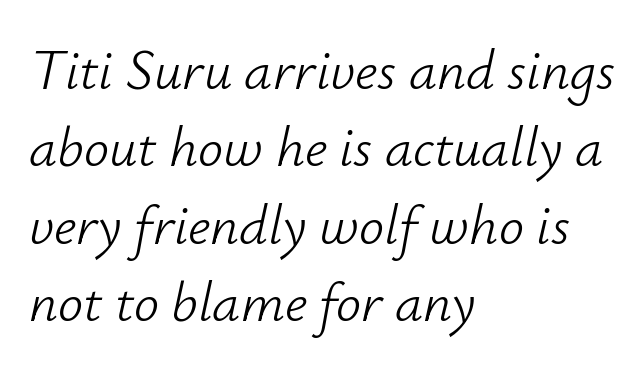
{"italic": "yes", "lean": "right", "slant_degrees": 12, "bold": "no", "weight": "light", "width": "normal", "stroke_contrast": "low", "x_height": "small", "monospaced": "no", "underline": "no", "align": "left", "line_spacing": "normal", "line_spacing_ratio": 1.38, "letter_spacing": "normal", "letter_spacing_em": 0.0, "glyph_px": 56}
